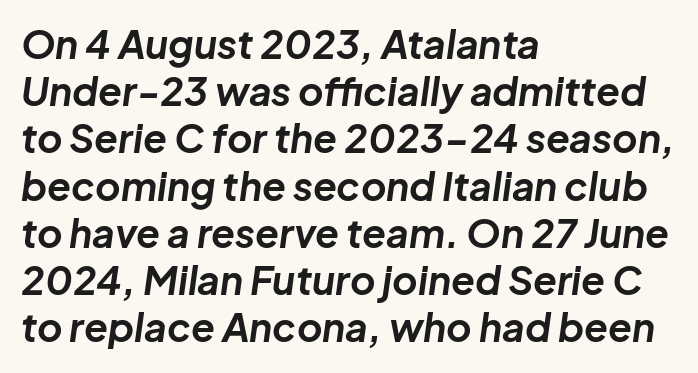
The image shows 39 px bold type, italic (leaning right); set left-aligned, line spacing 1.21x, normal letter spacing, not underlined; low stroke contrast and a medium x-height.
